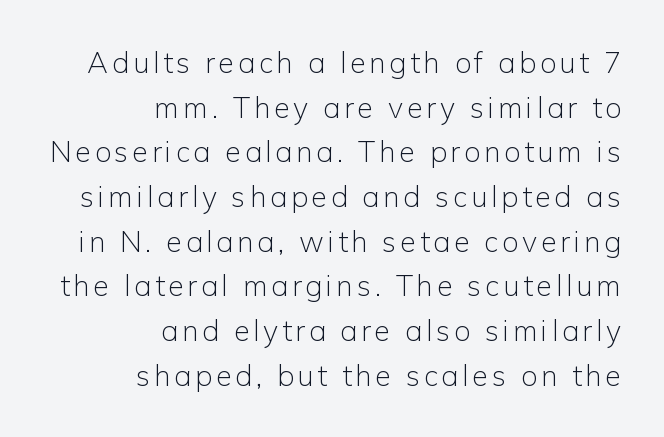
Varying glyph widths throughout — classic text-font behaviour. Think standard paragraph weight, or any step lighter than that. The lettering stays uniformly vertical, giving the passage a roman look. The string is rendered with underlining switched off. Evenly set lines give the paragraph a standard silhouette. To sum up the face: it is a sans, with no serifs.
